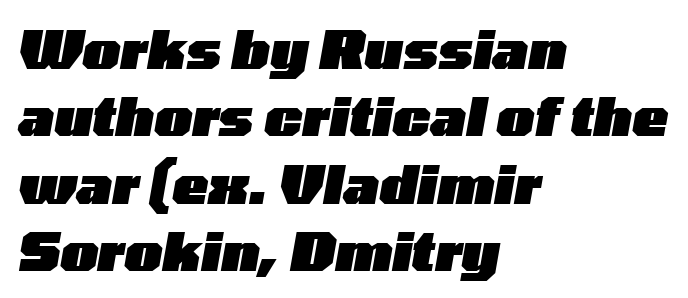
The image shows 53 px heavy, wide type, italic (leaning right); set left-aligned, normal line spacing (1.27x), normal letter spacing, not underlined; low stroke contrast and a medium x-height.
